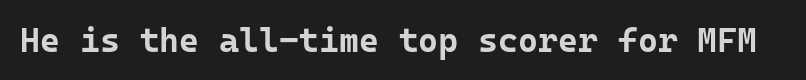
Examine the stroke ends and you'll find no serifs. This rendering leaves character spacing at its baseline value. The letters stand straight up with perfectly vertical stems. Words float on clear page, feet unadorned. Think of a typewriter: that constant character pitch is what you see here.
